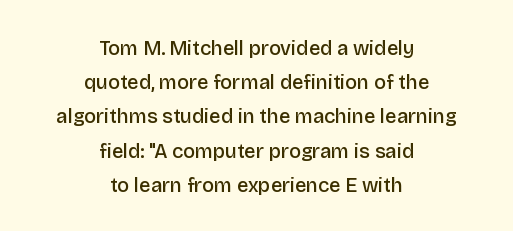
{"italic": "no", "bold": "semi", "underline": "no", "align": "center", "line_spacing_ratio": 1.71, "letter_spacing": "normal", "letter_spacing_em": 0.0, "glyph_px": 20}
